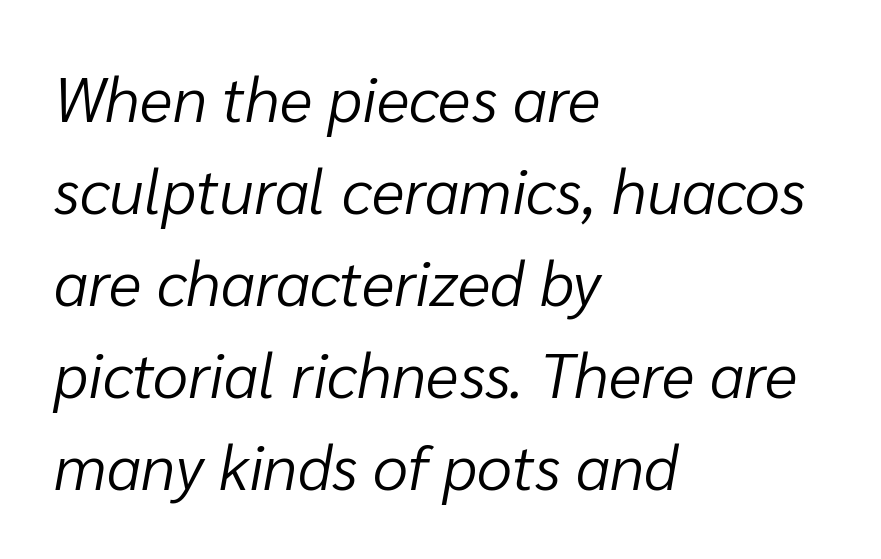
The weight would be labelled regular, book, light, or lighter still. Interline gaps are of average width in this sample. These lines are set flush left with a ragged right edge. The letters advance in unequal steps, a hallmark of proportional type. The space directly below the letters is spotless. Posture: slanted.
